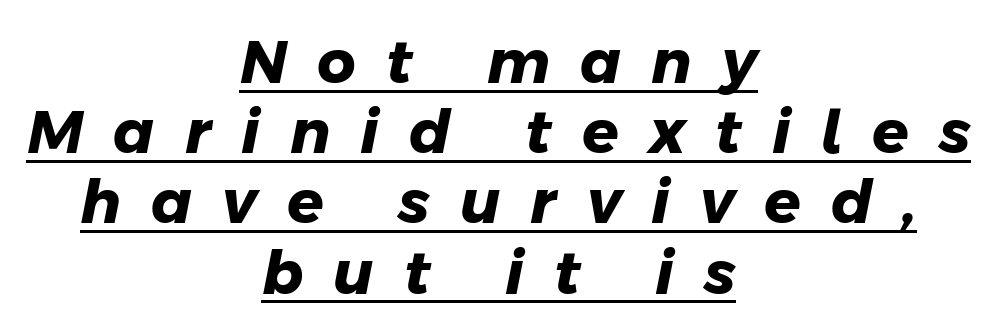
{"serif": "no", "bold": "yes", "weight": "heavy", "width": "normal", "stroke_contrast": "low", "x_height": "medium", "monospaced": "no", "underline": "yes", "align": "center", "line_spacing_ratio": 1.17, "letter_spacing": "wide", "letter_spacing_em": 0.5, "glyph_px": 60}
